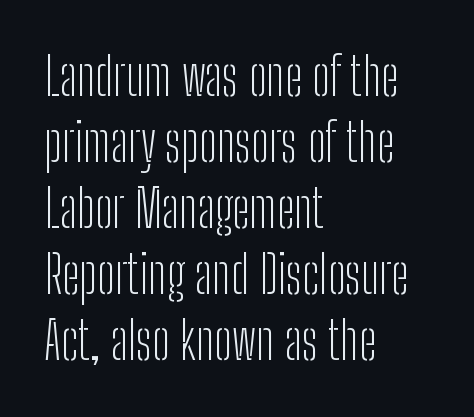
Letter spacing: default. Line spacing here is normal. The axis of the letterforms is exactly vertical. Type without underlining.
